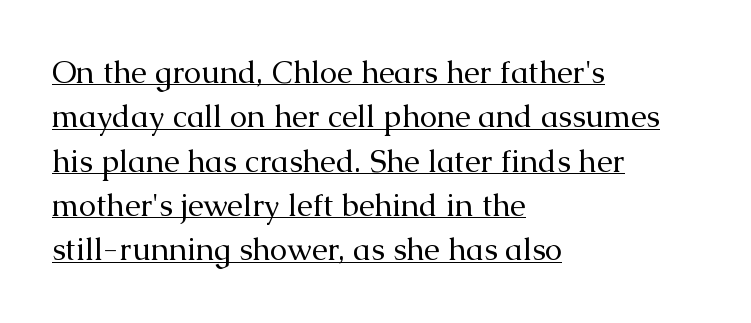
Honestly, the row spacing looks completely unremarkable. Tracking value appears to be zero — textbook default spacing. Stems and bowls with no extra thickness — not bold. Visually the block forms a straight wall on the left and a jagged coastline on the right.
